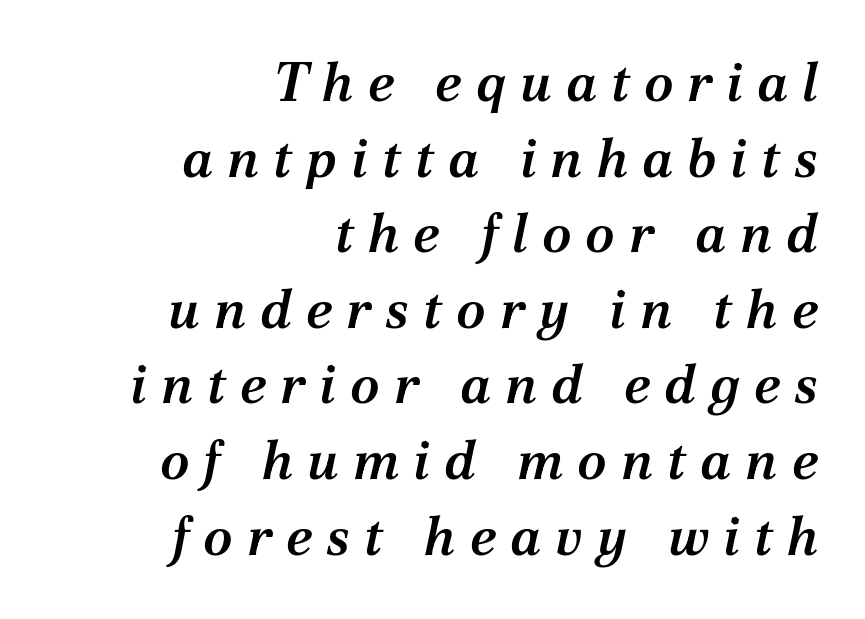
The image shows 54 px semibold serif type, italic (leaning right); set right-aligned, normal line spacing (1.4x), unusually wide letter spacing (+0.26 em), not underlined; medium stroke contrast and a medium x-height.
